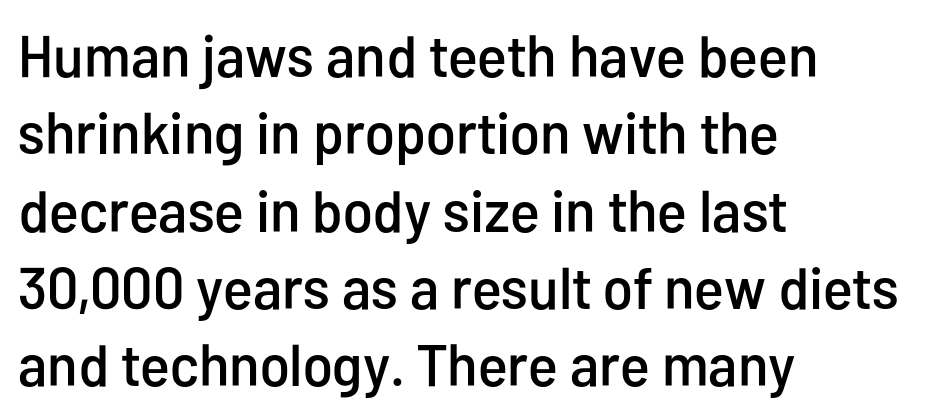
Descenders hang freely into open space. The lines are quadded left. The font's upright variant was chosen for this text. Tracking value appears to be zero — textbook default spacing.
